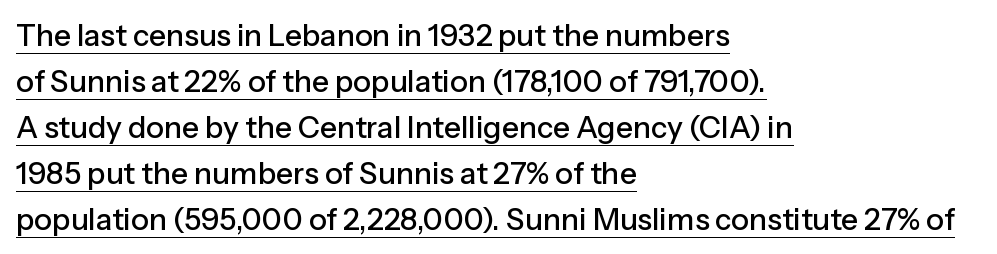
The typesetter chose a ragged-right arrangement here. You could not count columns in this text — the font is proportionally spaced. Notice how descenders clear the ascenders below comfortably — that's standard leading. Honestly, the underline is the first thing you notice here. Is there any slant? The stems are plumb.
